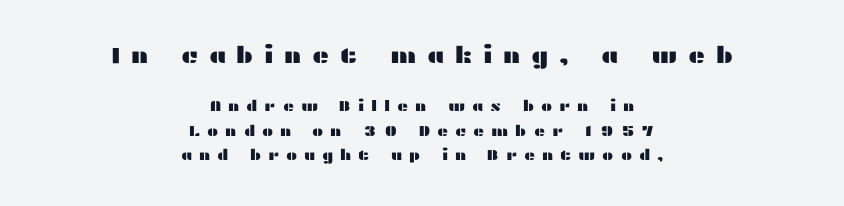
Look at the tracking — it's clearly loosened, letters drifting apart. Type size steps down from the first block to the second. Do the letters lean? They stand straight. Horizontal bands of white between lines are of average thickness.
